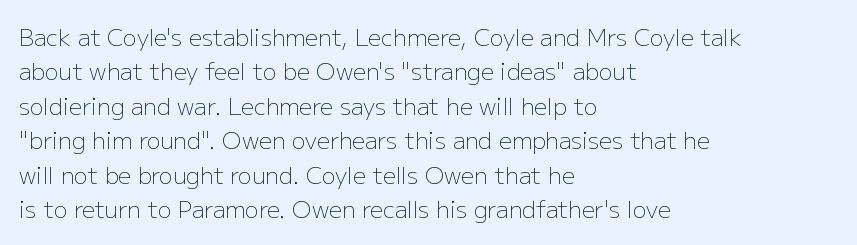
The image shows 23 px text type, upright; set left-aligned, normal line spacing (1.5x), normal letter spacing, not underlined.
